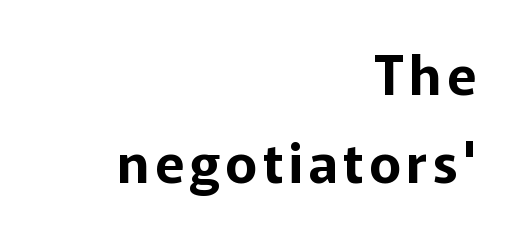
The space beneath each line is pristine and unruled. Note the varied advance widths — an 'i' is clearly narrower than an 'm'. The face used here is a sans, in the tradition of grotesques and geometrics. A roman cut, with each character standing at attention. Students, observe: this is what conventionally led text looks like.
